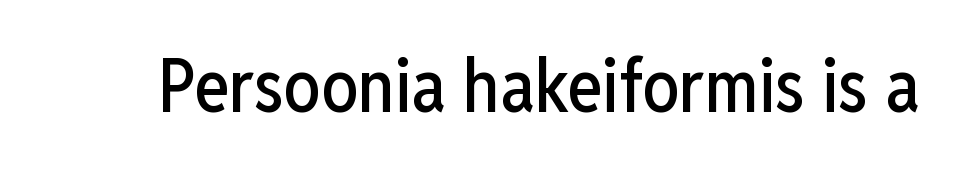
The image shows 74 px condensed sans-serif type, upright; set normal letter spacing, not underlined; low stroke contrast and a medium x-height.
